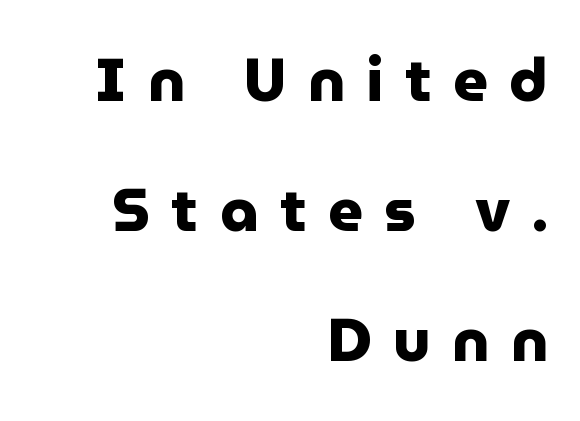
The space between consecutive lines is lavish. Weight check: bold — yes, fully. Observe the absence of serifs on each vertical stroke in this sample. Someone cranked the tracking dial way up on this one. Here the designer chose a conventional face with non-uniform glyph widths. Underline: absent.
